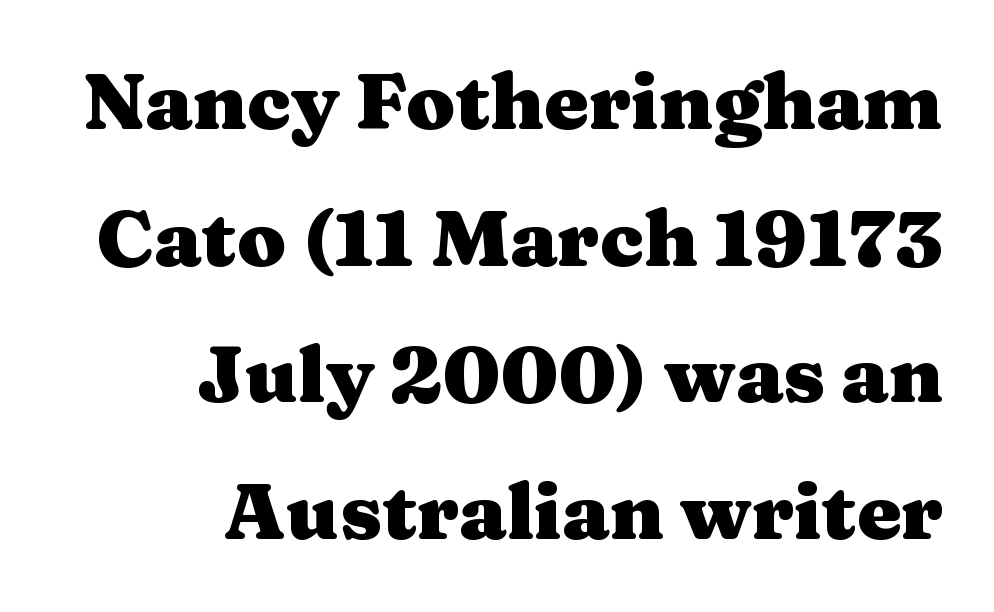
{"serif": "yes", "italic": "no", "bold": "yes", "weight": "heavy", "width": "wide", "stroke_contrast": "medium", "x_height": "medium", "monospaced": "no", "underline": "no", "align": "right", "line_spacing_ratio": 1.73, "letter_spacing": "normal", "letter_spacing_em": 0.0, "glyph_px": 79}
